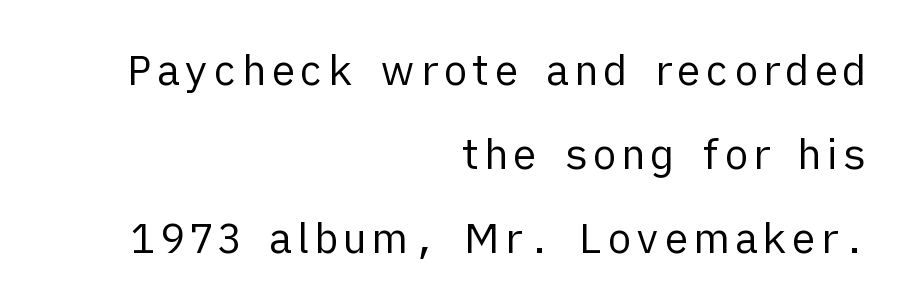
Q: Is the text bold? A: No.
Q: Is the text italic (slanted)? A: No, it is upright.
Q: Is the typeface a serif or a sans-serif typeface? A: Sans-serif.
Q: Is the text underlined? A: No.
Q: How is the paragraph aligned? A: Right-aligned.
Q: Is the spacing between lines tight, normal or loose? A: Loose.
Q: Width (condensed, normal, or wide)? A: Normal.
Q: Stroke contrast? A: Low.
Q: x-height? A: Medium.
Q: Monospaced? A: No.
